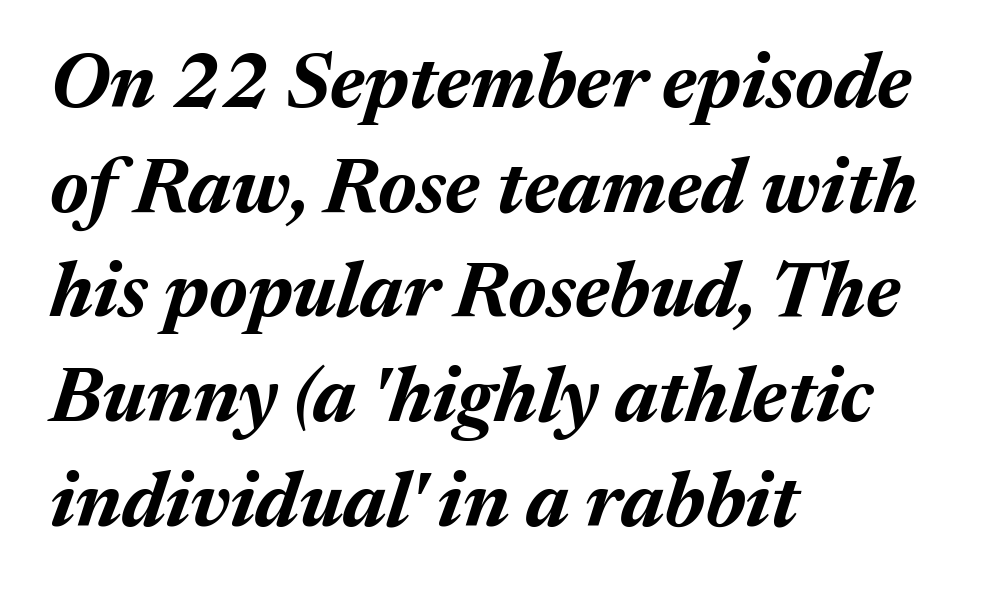
The image shows 77 px bold type, italic (leaning right); set left-aligned, normal line spacing (1.36x), normal letter spacing, not underlined; medium stroke contrast and a medium x-height.
